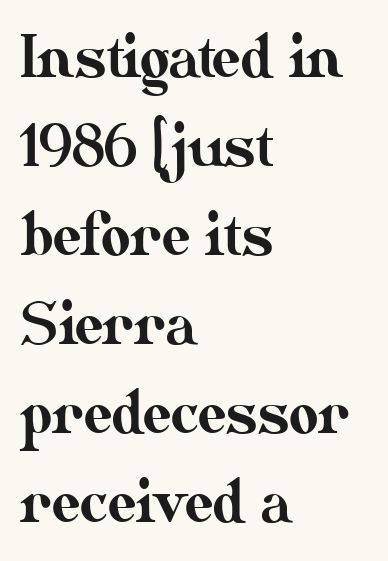
The image shows 57 px text type, upright; set left-aligned, normal line spacing (1.56x), normal letter spacing, not underlined; medium stroke contrast and a small x-height.
